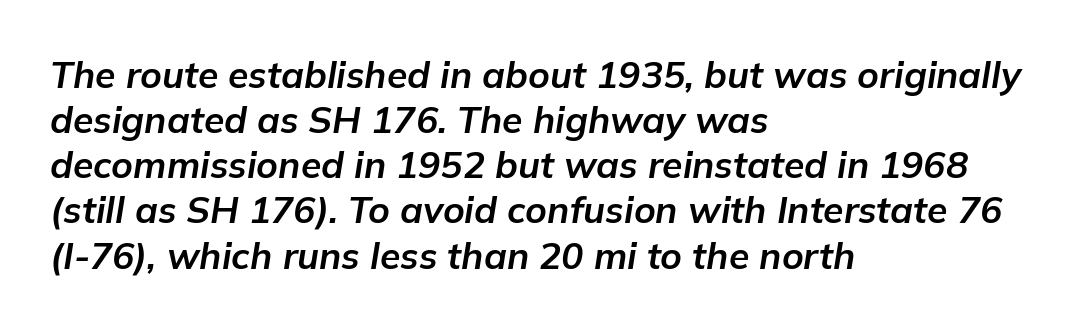
Proportional: the letters do not fall into vertical columns. A typesetter would mark this as italic. Emphasis by weight is at full strength: bold. Descenders are the only things crossing below the line. Short note: letters normally spaced. A student would call this left alignment; a typographer would say flush left, rag right.
